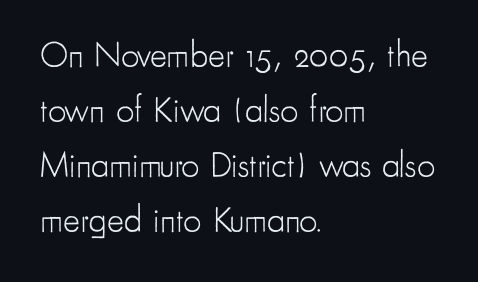
{"serif": "no", "italic": "no", "bold": "no", "weight": "light", "width": "condensed", "stroke_contrast": "low", "x_height": "small", "monospaced": "no", "underline": "no", "align": "left", "line_spacing": "normal", "line_spacing_ratio": 1.53, "letter_spacing": "normal", "letter_spacing_em": 0.0, "glyph_px": 36}
